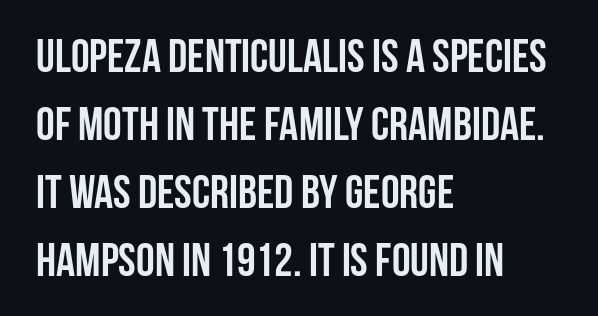
The image shows 47 px semibold, condensed sans-serif type, upright; set left-aligned, normal line spacing (1.45x), normal letter spacing, not underlined; low stroke contrast and a large x-height.
